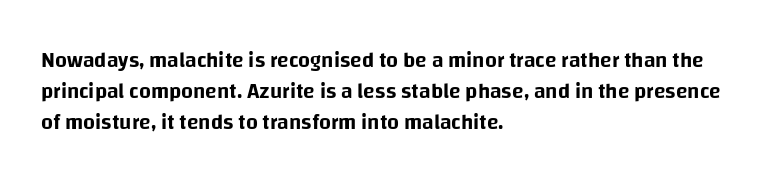
Does the copy run flush right? No — it runs flush left. The specimen reads as upright at a glance. Between one letter and the next there's only the usual sliver of space. The designer left line spacing at the default.
